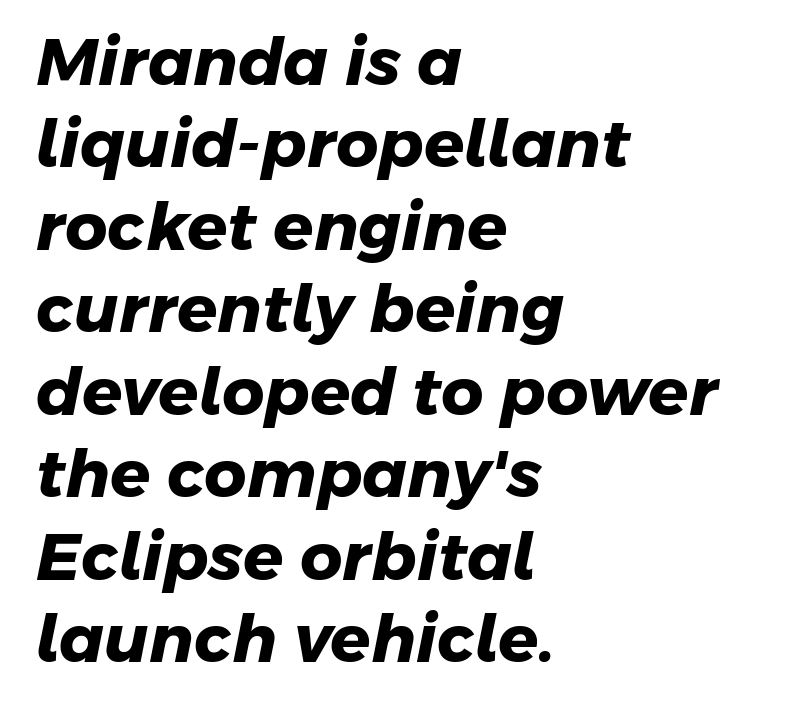
The image shows 66 px heavy sans-serif type; set left-aligned, normal line spacing (1.25x), normal letter spacing, not underlined; low stroke contrast and a medium x-height.
